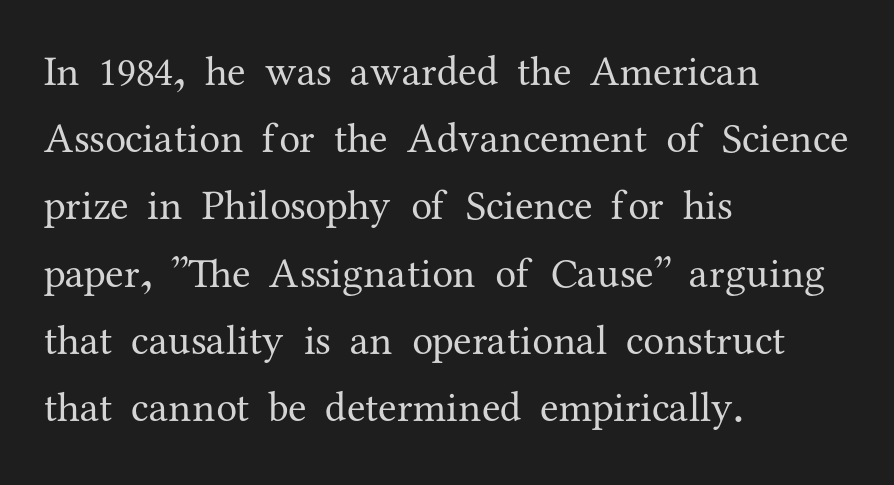
The image shows 42 px regular-weight serif type, upright; set left-aligned, normal line spacing (1.6x), normal letter spacing, not underlined; medium stroke contrast and a medium x-height.
